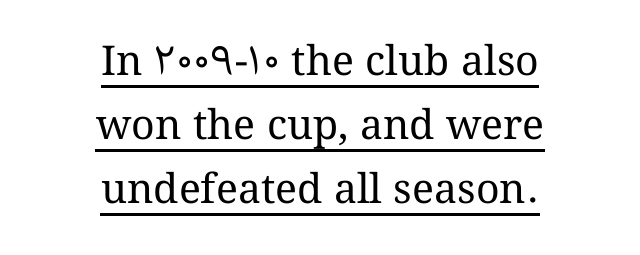
Looks like regular typesetting: each glyph gets only the width it needs. The sample's only ornament is a line tracing under the words. A typesetter would mark this as roman, not italic. Does the copy run flush right? No — it is centered line by line. The rows are spaced the way most documents space them.
